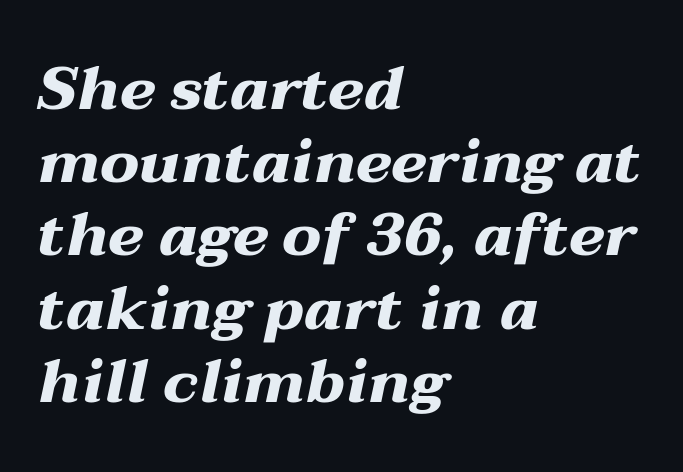
The image shows 61 px heavy, wide type, italic (leaning right); set left-aligned, line spacing 1.2x, normal letter spacing, not underlined; medium stroke contrast and a medium x-height.
